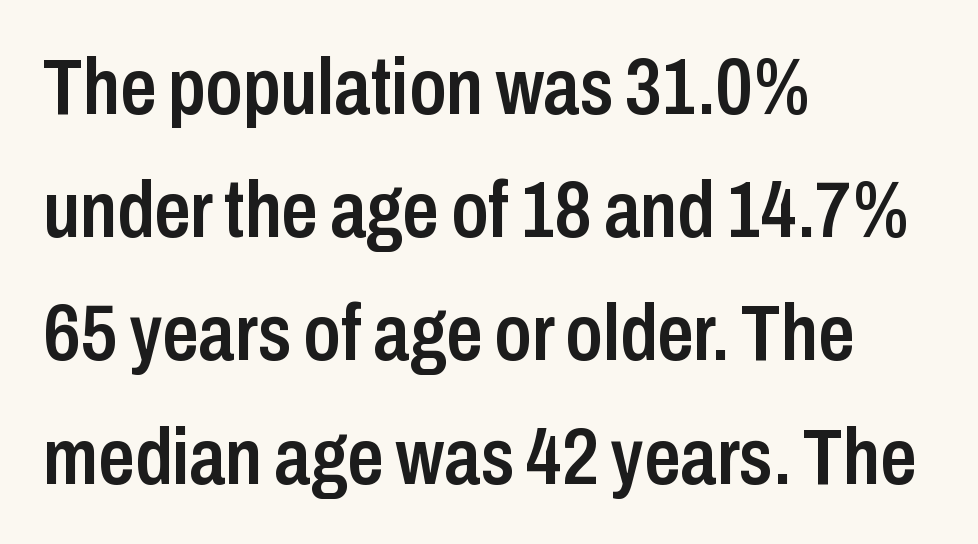
Q: Is the text bold? A: Semi-bold.
Q: Is the text italic (slanted)? A: No, it is upright.
Q: Is the typeface a serif or a sans-serif typeface? A: Sans-serif.
Q: Is the text underlined? A: No.
Q: How is the paragraph aligned? A: Left-aligned.
Q: Is the spacing between letters normal or unusually wide? A: Normal.
Q: Is the spacing between lines tight, normal or loose? A: Normal.
Q: Width (condensed, normal, or wide)? A: Condensed.
Q: Stroke contrast? A: Low.
Q: x-height? A: Medium.
Q: Monospaced? A: No.
